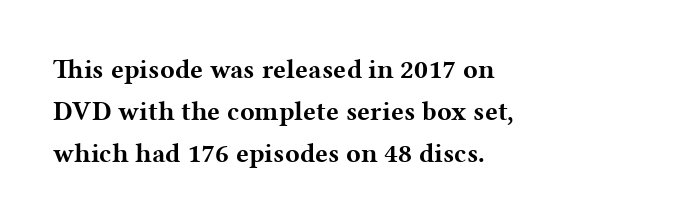
Nothing unusual about the tracking: characters are spaced as the font intends. Layout note: lines flush left. Does the lettering tilt? It doesn't — this is upright. The characters look thick and weighty, a clear bold. If you measured baseline to baseline, you'd find a middling distance. Underlining? Definitely not there.
